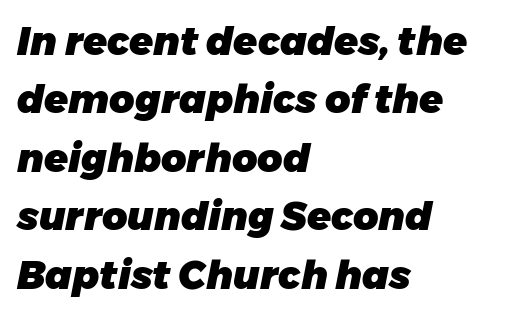
Q: Is the text bold? A: Yes.
Q: Is the text italic (slanted)? A: Yes, it leans right by about 11 degrees.
Q: Is the text underlined? A: No.
Q: How is the paragraph aligned? A: Left-aligned.
Q: Is the spacing between letters normal or unusually wide? A: Normal.
Q: Is the spacing between lines tight, normal or loose? A: Normal.
Q: Width (condensed, normal, or wide)? A: Normal.
Q: Stroke contrast? A: Low.
Q: x-height? A: Medium.
Q: Monospaced? A: No.
